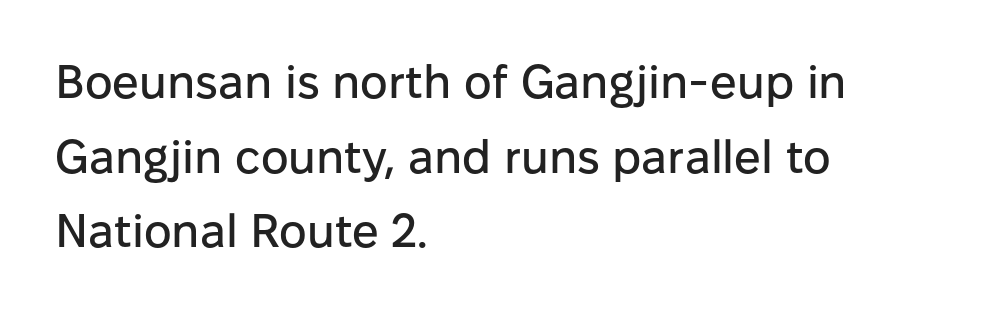
The image shows 47 px sans-serif type, upright; set left-aligned, normal line spacing (1.59x), normal letter spacing, not underlined; low stroke contrast and a medium x-height.
